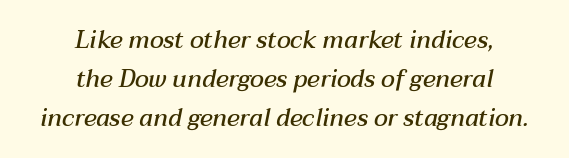
{"italic": "yes", "lean": "right", "slant_degrees": 12, "bold": "semi", "underline": "no", "align": "center", "line_spacing": "normal", "line_spacing_ratio": 1.62, "letter_spacing": "normal", "letter_spacing_em": 0.0, "glyph_px": 24}
